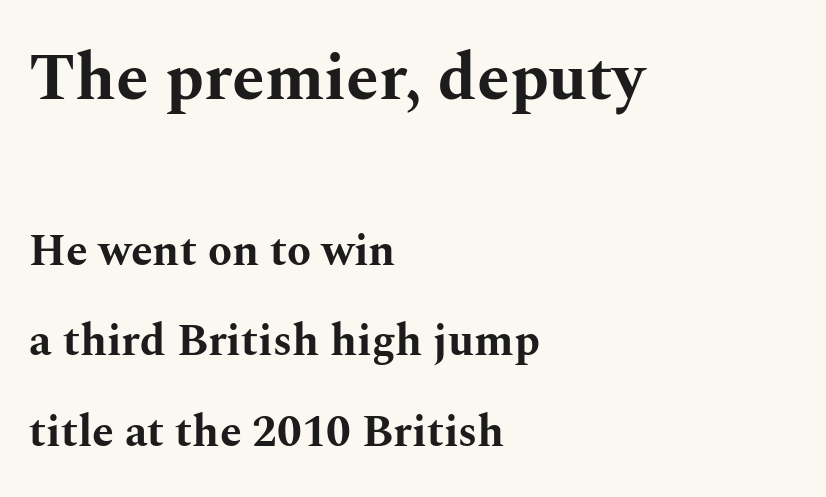
Small tapered or slab feet sit at the stroke ends, so this counts as serif. When letters stand straight like this, we call the style roman or upright. Just letters on the line, the space beneath them empty. Short and long lines alike share a common starting point at left.
